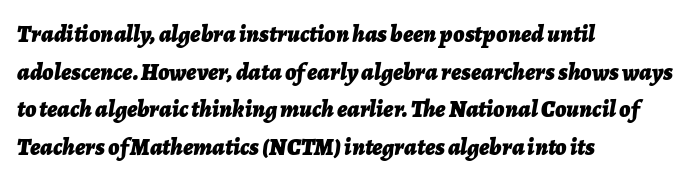
Q: Is the text bold? A: Yes.
Q: Is the text italic (slanted)? A: Yes, it leans right by about 7 degrees.
Q: Is the text underlined? A: No.
Q: How is the paragraph aligned? A: Left-aligned.
Q: Is the spacing between letters normal or unusually wide? A: Normal.
Q: Is the spacing between lines tight, normal or loose? A: Normal.
